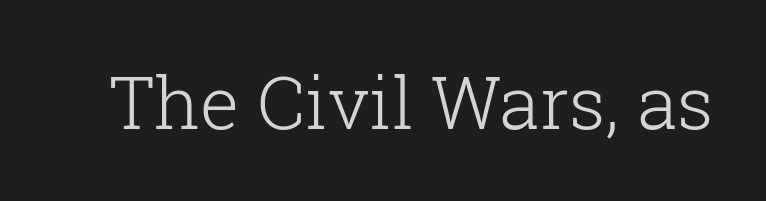
The image shows 73 px light serif type, upright; set normal letter spacing, not underlined; low stroke contrast and a medium x-height.
